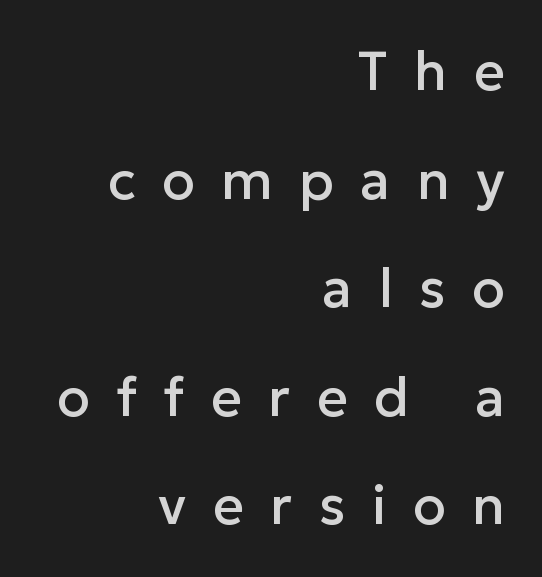
Q: Is the text italic (slanted)? A: No, it is upright.
Q: Is the typeface a serif or a sans-serif typeface? A: Sans-serif.
Q: Is the text underlined? A: No.
Q: How is the paragraph aligned? A: Right-aligned.
Q: Is the spacing between letters normal or unusually wide? A: Unusually wide.
Q: Is the spacing between lines tight, normal or loose? A: Loose.
Q: Width (condensed, normal, or wide)? A: Normal.
Q: Stroke contrast? A: Low.
Q: x-height? A: Medium.
Q: Monospaced? A: No.
